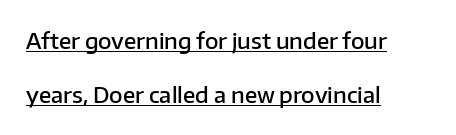
The image shows 22 px text type, upright; set left-aligned, loose line spacing (2.46x), normal letter spacing, underlined.
